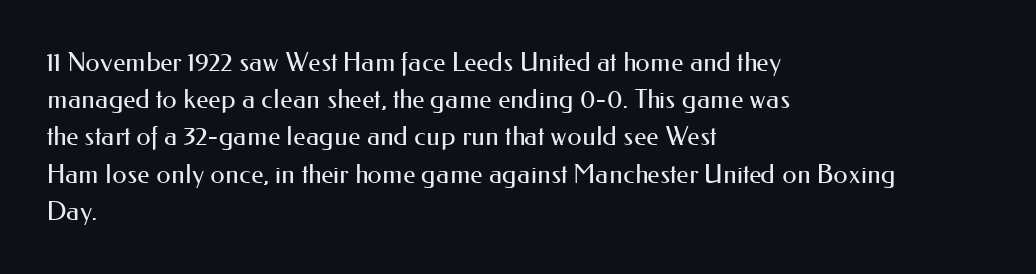
The image shows 26 px text type, upright; set left-aligned, normal line spacing (1.43x), normal letter spacing, not underlined.
